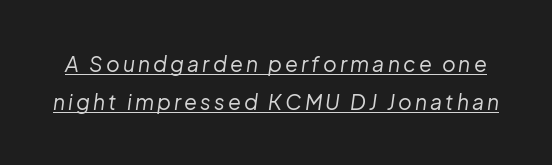
{"italic": "yes", "lean": "right", "slant_degrees": 8, "bold": "no", "underline": "yes", "line_spacing_ratio": 1.8, "glyph_px": 21}
